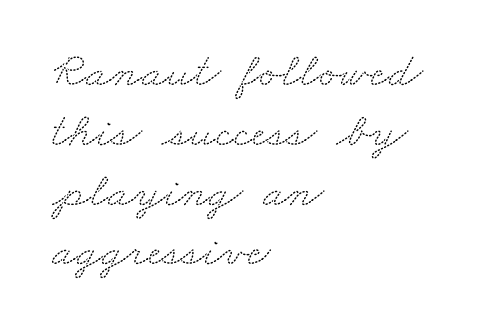
The image shows 49 px wide serif type; set left-aligned, line spacing 1.22x, normal letter spacing, not underlined; medium stroke contrast and a small x-height.
